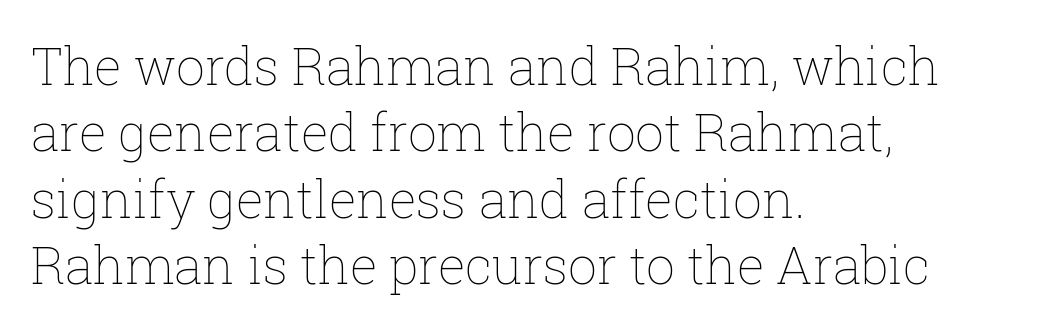
Q: Is the text bold? A: No.
Q: Is the text italic (slanted)? A: No, it is upright.
Q: Is the text underlined? A: No.
Q: How is the paragraph aligned? A: Left-aligned.
Q: Is the spacing between letters normal or unusually wide? A: Normal.
Q: Is the spacing between lines tight, normal or loose? A: Normal.
Q: Width (condensed, normal, or wide)? A: Normal.
Q: Stroke contrast? A: Low.
Q: x-height? A: Medium.
Q: Monospaced? A: No.
